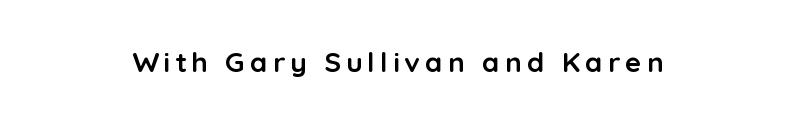
Q: Is the text bold? A: Yes.
Q: Is the text italic (slanted)? A: No, it is upright.
Q: Is the typeface a serif or a sans-serif typeface? A: Sans-serif.
Q: Is the text underlined? A: No.
Q: Width (condensed, normal, or wide)? A: Normal.
Q: Stroke contrast? A: Low.
Q: x-height? A: Medium.
Q: Monospaced? A: No.
